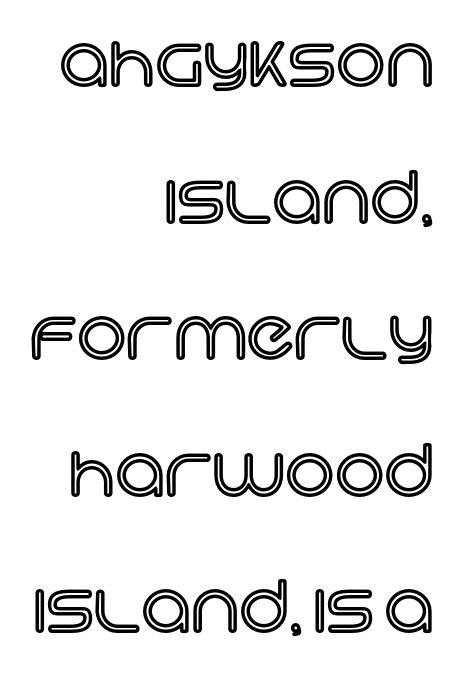
Q: Is the text italic (slanted)? A: No, it is upright.
Q: Is the text underlined? A: No.
Q: How is the paragraph aligned? A: Right-aligned.
Q: Is the spacing between letters normal or unusually wide? A: Normal.
Q: Is the spacing between lines tight, normal or loose? A: Loose.
Q: Width (condensed, normal, or wide)? A: Normal.
Q: x-height? A: Large.
Q: Monospaced? A: No.
